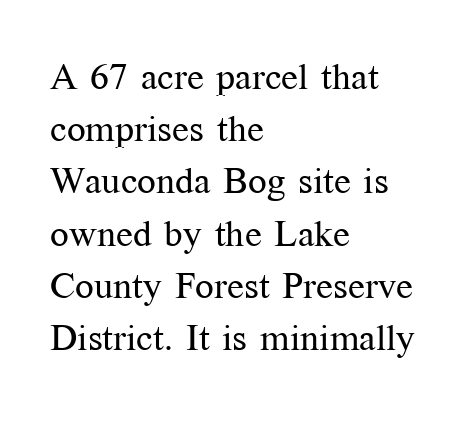
Baseline-to-baseline distance is the conventional proportion of letter height. Nope, not italic — everything's standing straight. A clean baseline with only descenders dipping below it. Alignment: flush left. Stems and bowls with no extra thickness — not bold. Character widths vary here, with narrow letters taking less room than wide ones.
